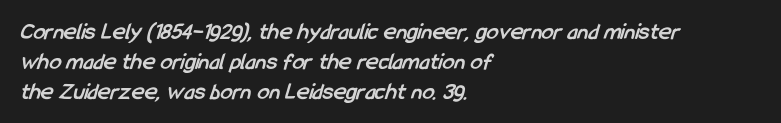
Q: Is the text bold? A: Yes.
Q: Is the text underlined? A: No.
Q: How is the paragraph aligned? A: Left-aligned.
Q: Is the spacing between letters normal or unusually wide? A: Normal.
Q: Is the spacing between lines tight, normal or loose? A: Normal.
